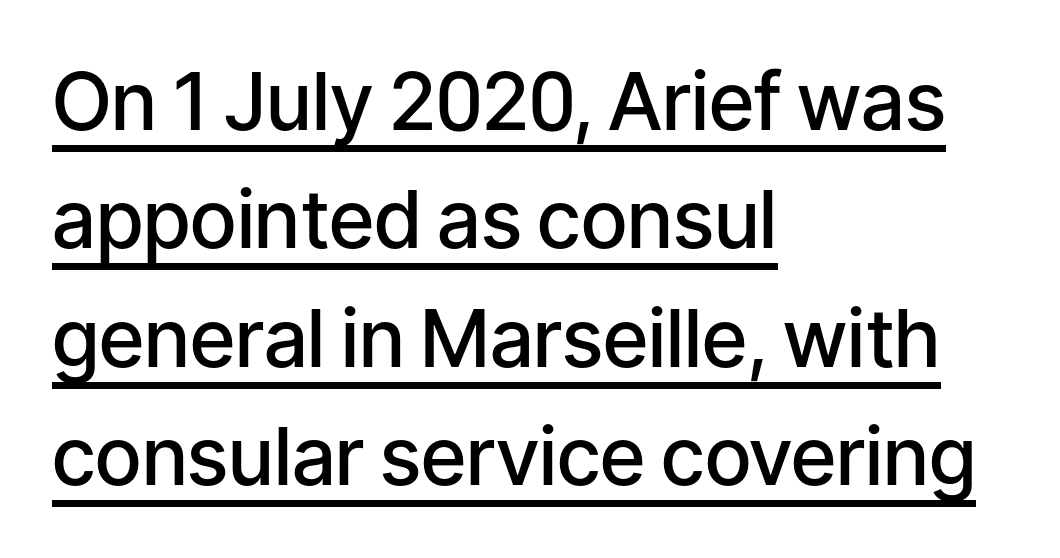
{"serif": "no", "italic": "no", "bold": "semi", "weight": "semibold", "width": "normal", "stroke_contrast": "low", "x_height": "medium", "monospaced": "no", "underline": "yes", "align": "left", "line_spacing": "normal", "line_spacing_ratio": 1.48, "letter_spacing": "normal", "letter_spacing_em": 0.0, "glyph_px": 80}
